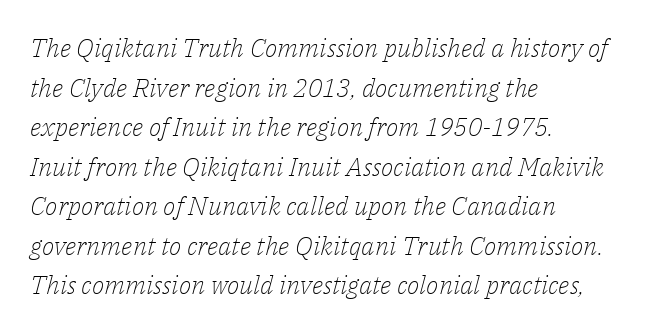
{"italic": "yes", "lean": "right", "slant_degrees": 14, "bold": "no", "underline": "no", "align": "left", "line_spacing": "normal", "line_spacing_ratio": 1.52, "letter_spacing": "normal", "letter_spacing_em": 0.0, "glyph_px": 26}
